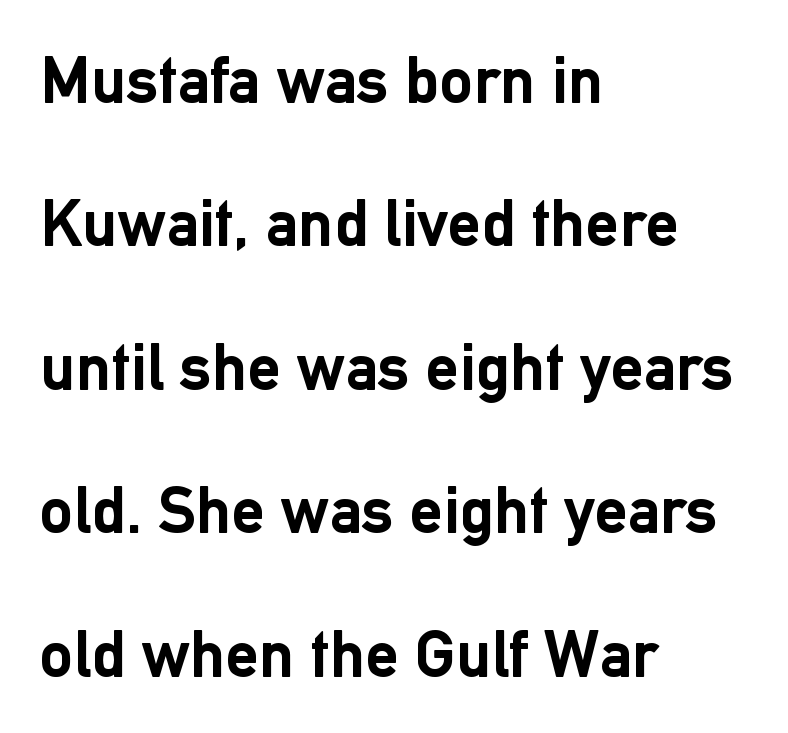
Q: Is the text bold? A: Yes.
Q: Is the text italic (slanted)? A: No, it is upright.
Q: Is the typeface a serif or a sans-serif typeface? A: Sans-serif.
Q: Is the text underlined? A: No.
Q: How is the paragraph aligned? A: Left-aligned.
Q: Is the spacing between letters normal or unusually wide? A: Normal.
Q: Is the spacing between lines tight, normal or loose? A: Loose.
Q: Width (condensed, normal, or wide)? A: Normal.
Q: Stroke contrast? A: Low.
Q: x-height? A: Medium.
Q: Monospaced? A: No.
